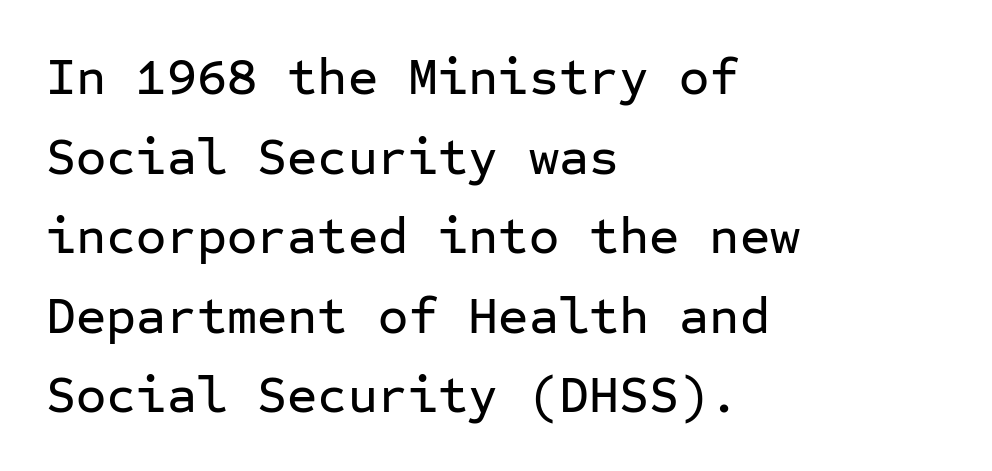
The image shows 52 px sans-serif type, upright, monospaced; set left-aligned, normal line spacing (1.53x), normal letter spacing, not underlined; low stroke contrast and a medium x-height.
